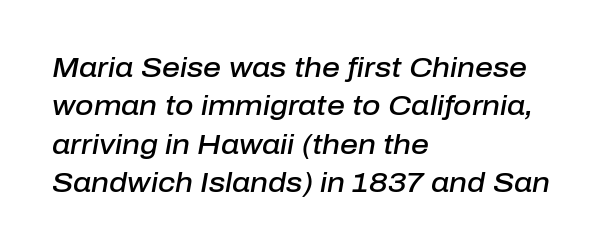
{"italic": "yes", "lean": "right", "slant_degrees": 10, "bold": "semi", "weight": "semibold", "width": "normal", "stroke_contrast": "low", "x_height": "medium", "monospaced": "no", "underline": "no", "align": "left", "line_spacing": "normal", "line_spacing_ratio": 1.37, "letter_spacing": "normal", "letter_spacing_em": 0.0, "glyph_px": 28}
